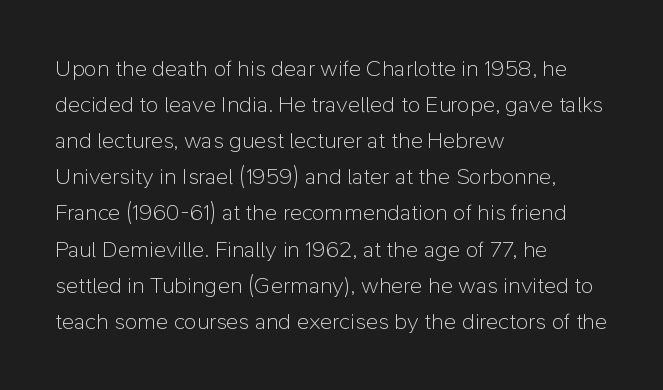
Q: Is the text bold? A: No.
Q: Is the text italic (slanted)? A: No, it is upright.
Q: Is the text underlined? A: No.
Q: How is the paragraph aligned? A: Left-aligned.
Q: Is the spacing between letters normal or unusually wide? A: Normal.
Q: Is the spacing between lines tight, normal or loose? A: Normal.
